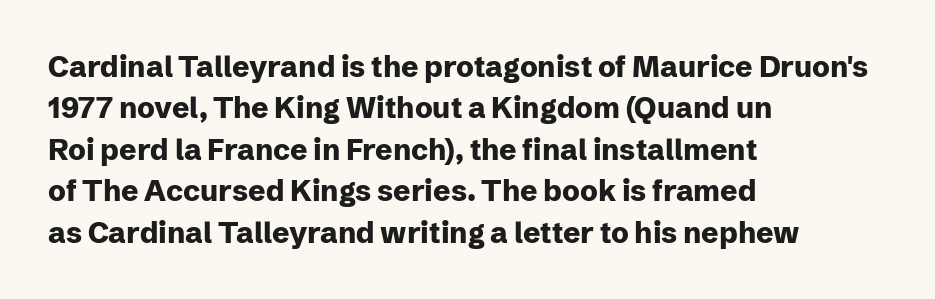
The image shows 29 px heavy sans-serif type, upright; set left-aligned, normal line spacing (1.43x), normal letter spacing, not underlined; low stroke contrast and a medium x-height.
